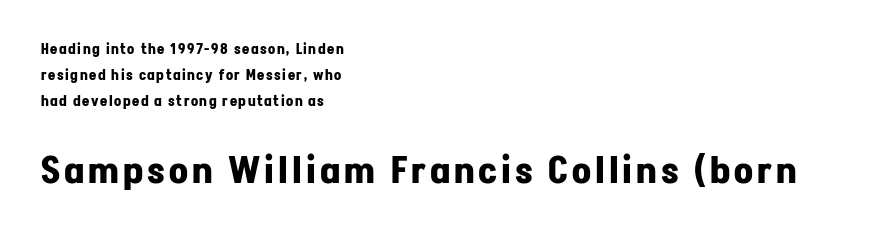
{"serif": "no", "italic": "no", "bold": "yes", "weight": "bold", "width": "normal", "stroke_contrast": "low", "x_height": "medium", "monospaced": "no", "underline": "no", "align": "left", "line_spacing_ratio": 1.86, "larger_block": "second", "size_ratio": 2.64, "glyph_px": 37}
